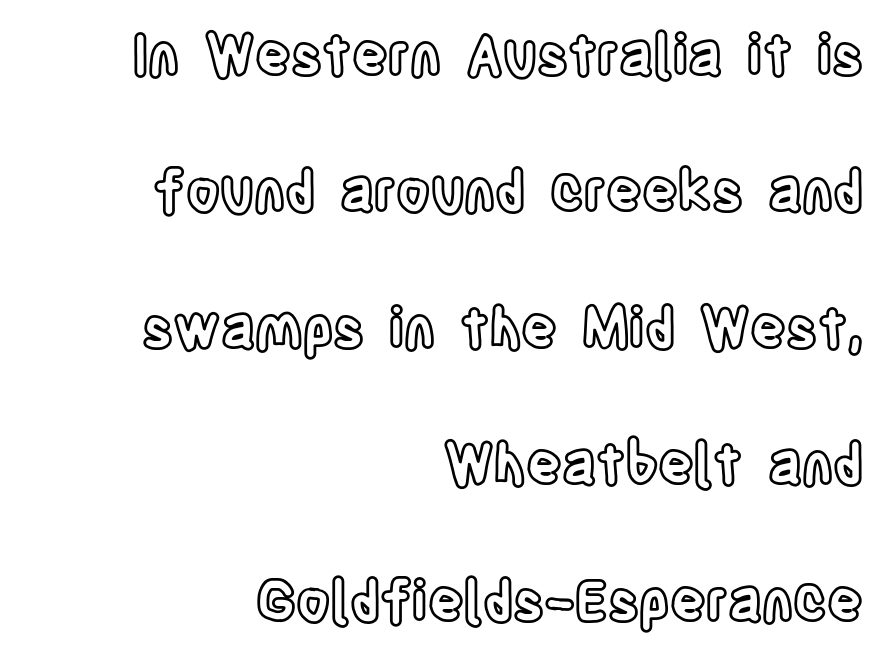
{"italic": "no", "width": "condensed", "x_height": "large", "monospaced": "no", "underline": "no", "align": "right", "line_spacing": "loose", "line_spacing_ratio": 2.48, "letter_spacing": "normal", "letter_spacing_em": 0.0, "glyph_px": 55}
